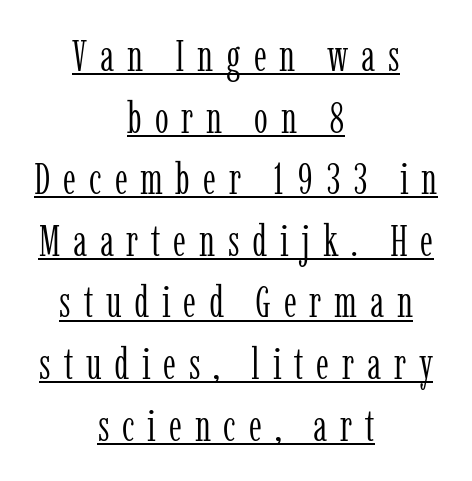
Q: Is the text bold? A: No.
Q: Is the text italic (slanted)? A: No, it is upright.
Q: Is the typeface a serif or a sans-serif typeface? A: Serif.
Q: Is the text underlined? A: Yes.
Q: How is the paragraph aligned? A: Centered.
Q: Is the spacing between letters normal or unusually wide? A: Unusually wide.
Q: Is the spacing between lines tight, normal or loose? A: Normal.
Q: Width (condensed, normal, or wide)? A: Condensed.
Q: Stroke contrast? A: Low.
Q: x-height? A: Medium.
Q: Monospaced? A: No.
